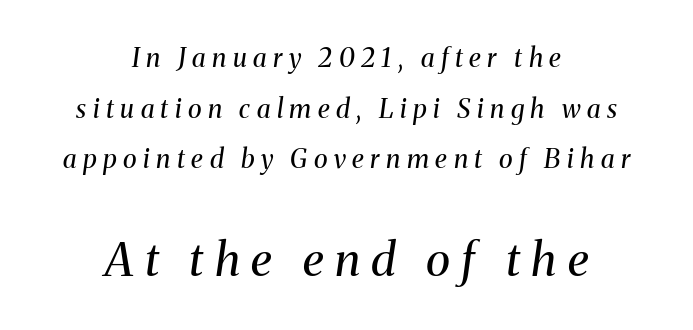
The letters carry serifs — small finishing strokes at the ends of their stems. An italicized treatment has been applied to the whole sample. The lines are spread far apart with generous leading. Do the characters align in a grid? No, the font is proportional. Heaviness? Minimal to ordinary, like unemphasized prose. Descenders hang freely into open space.
